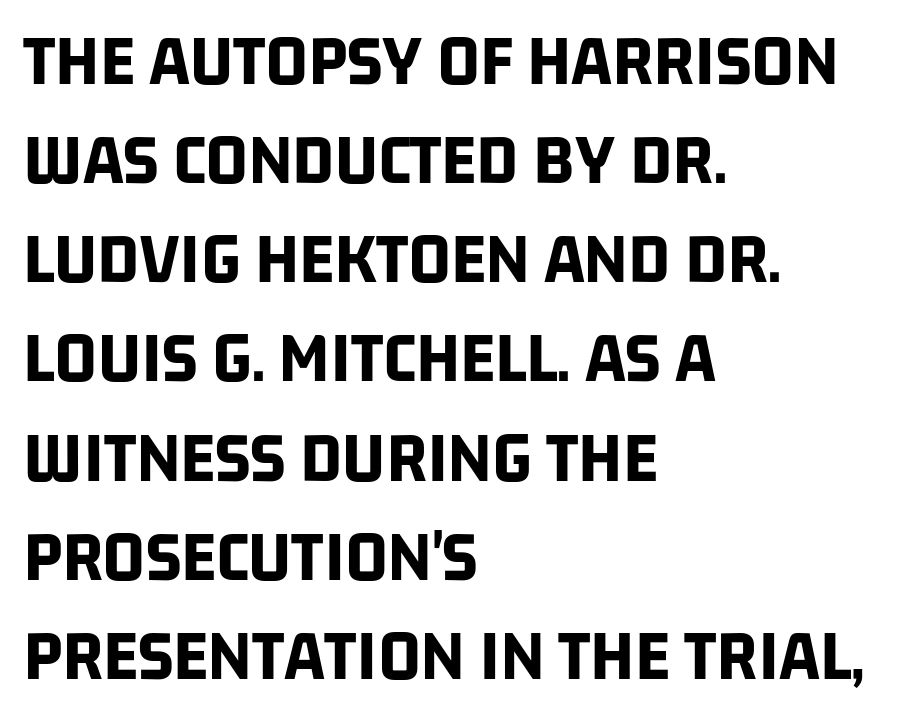
{"serif": "no", "bold": "yes", "weight": "bold", "width": "condensed", "stroke_contrast": "low", "x_height": "large", "monospaced": "no", "underline": "no", "align": "left", "line_spacing": "normal", "line_spacing_ratio": 1.34, "letter_spacing": "normal", "letter_spacing_em": 0.0, "glyph_px": 74}
